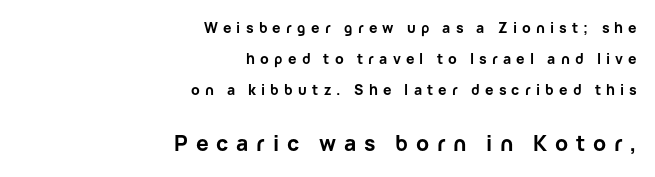
{"italic": "no", "bold": "yes", "underline": "no", "align": "right", "line_spacing": "loose", "line_spacing_ratio": 2.23, "letter_spacing": "wide", "letter_spacing_em": 0.37, "larger_block": "second", "size_ratio": 1.5, "glyph_px": 21}
